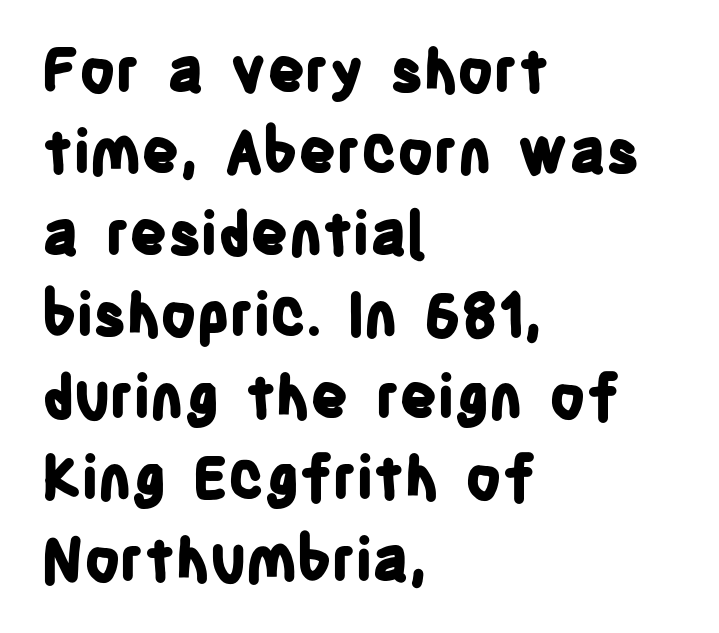
The image shows 59 px bold, condensed sans-serif type, upright; set left-aligned, normal line spacing (1.38x), normal letter spacing, not underlined; low stroke contrast and a large x-height.
